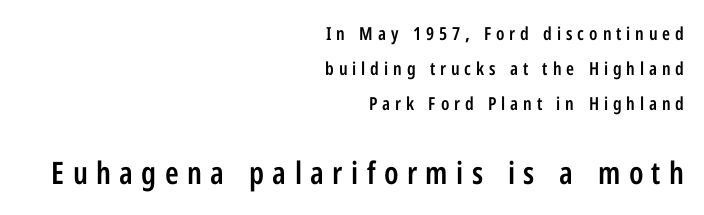
Q: Is the text bold? A: Semi-bold.
Q: Is the text italic (slanted)? A: No, it is upright.
Q: Is the typeface a serif or a sans-serif typeface? A: Sans-serif.
Q: Is the text underlined? A: No.
Q: How is the paragraph aligned? A: Right-aligned.
Q: Is the spacing between letters normal or unusually wide? A: Unusually wide.
Q: Is the spacing between lines tight, normal or loose? A: Loose.
Q: Which block of text is set in a larger size, the first (top) or the second (bottom)? A: The second (bottom) one.
Q: Width (condensed, normal, or wide)? A: Condensed.
Q: Stroke contrast? A: Low.
Q: x-height? A: Medium.
Q: Monospaced? A: No.
